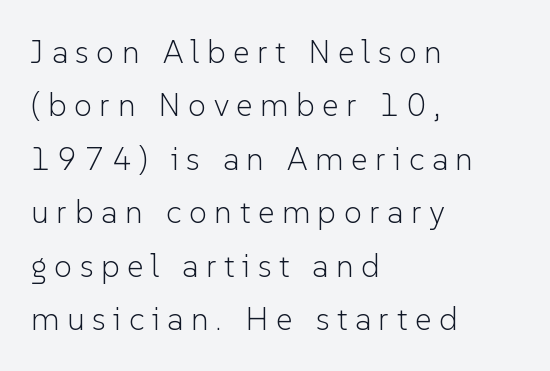
Q: Is the text bold? A: No.
Q: Is the text italic (slanted)? A: No, it is upright.
Q: Is the typeface a serif or a sans-serif typeface? A: Sans-serif.
Q: Is the text underlined? A: No.
Q: How is the paragraph aligned? A: Left-aligned.
Q: Is the spacing between letters normal or unusually wide? A: Unusually wide.
Q: Is the spacing between lines tight, normal or loose? A: Normal.
Q: Width (condensed, normal, or wide)? A: Normal.
Q: Stroke contrast? A: Low.
Q: x-height? A: Medium.
Q: Monospaced? A: No.
